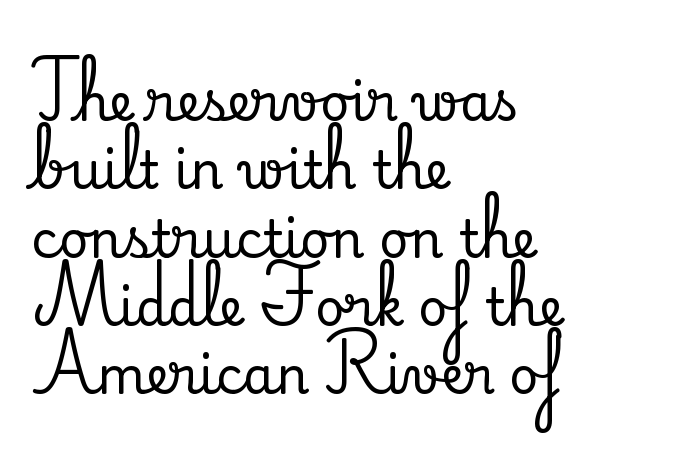
Regular leading. The designer went with a serif here, giving each stem small feet. Spacing between characters is what you'd get straight out of the box. Varying glyph widths throughout — classic text-font behaviour. No word sits above an underline.
